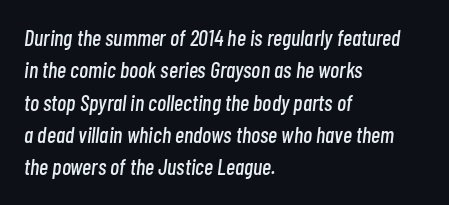
The image shows 22 px text type, italic (leaning right); set left-aligned, normal line spacing (1.47x), normal letter spacing, not underlined.
